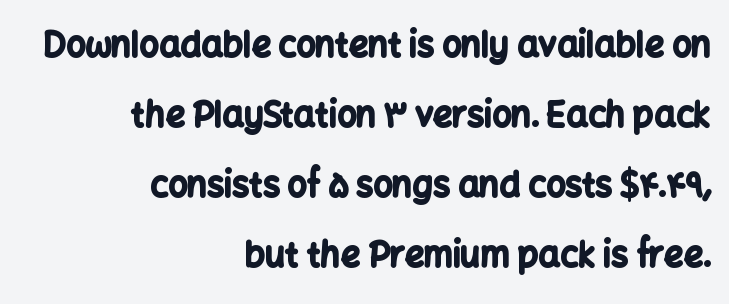
The image shows 34 px bold sans-serif type, upright; set right-aligned, loose line spacing (2.06x), normal letter spacing, not underlined; low stroke contrast and a medium x-height.
